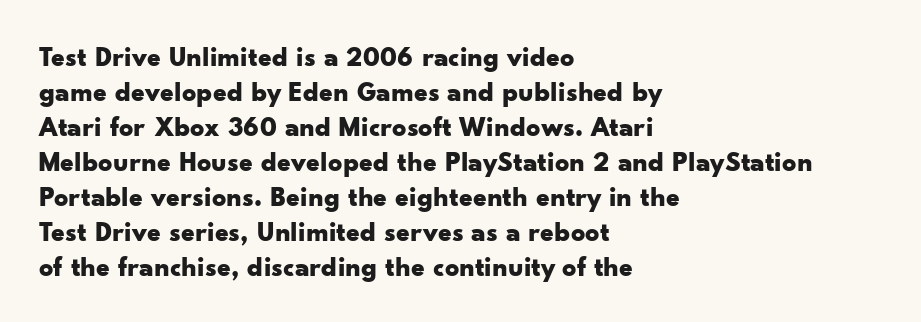
Q: Is the text bold? A: Yes.
Q: Is the text italic (slanted)? A: No, it is upright.
Q: Is the typeface a serif or a sans-serif typeface? A: Sans-serif.
Q: Is the text underlined? A: No.
Q: How is the paragraph aligned? A: Left-aligned.
Q: Is the spacing between letters normal or unusually wide? A: Normal.
Q: Is the spacing between lines tight, normal or loose? A: Normal.
Q: Width (condensed, normal, or wide)? A: Wide.
Q: Stroke contrast? A: Low.
Q: x-height? A: Small.
Q: Monospaced? A: No.
